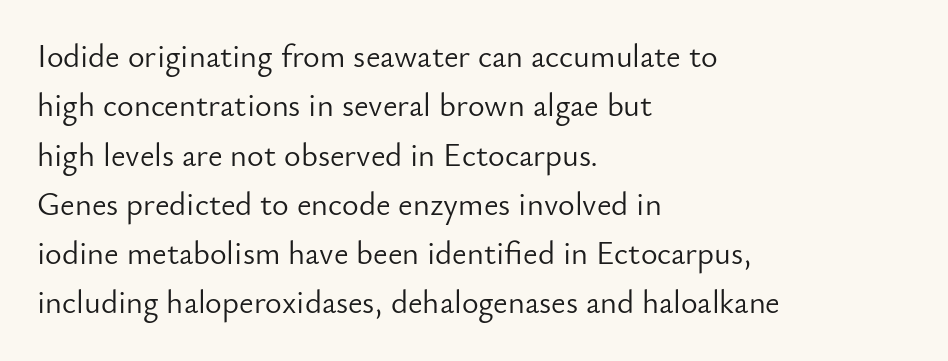
Is this a fixed-width face? No — the glyphs have proportional, varying widths. Serifs: no, the terminals of the letterforms are clean. Tall strokes in this sample are plumb rather than angled. Stems and bowls with no extra thickness — not bold.
